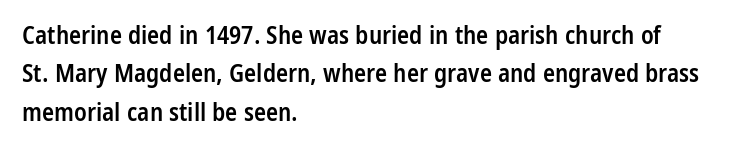
The image shows 25 px text type, upright; set left-aligned, normal line spacing (1.54x), normal letter spacing, not underlined.
